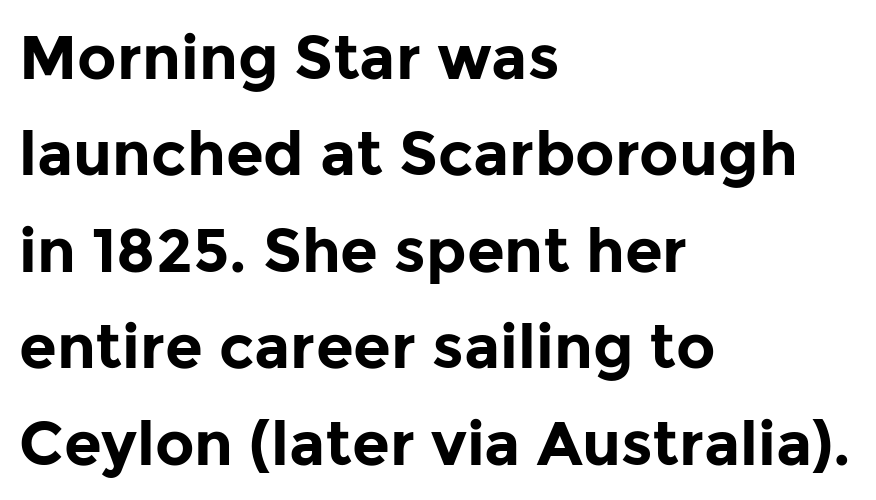
Q: Is the text bold? A: Yes.
Q: Is the text italic (slanted)? A: No, it is upright.
Q: Is the typeface a serif or a sans-serif typeface? A: Sans-serif.
Q: Is the text underlined? A: No.
Q: How is the paragraph aligned? A: Left-aligned.
Q: Is the spacing between letters normal or unusually wide? A: Normal.
Q: Is the spacing between lines tight, normal or loose? A: Normal.
Q: Width (condensed, normal, or wide)? A: Normal.
Q: Stroke contrast? A: Low.
Q: x-height? A: Medium.
Q: Monospaced? A: No.
